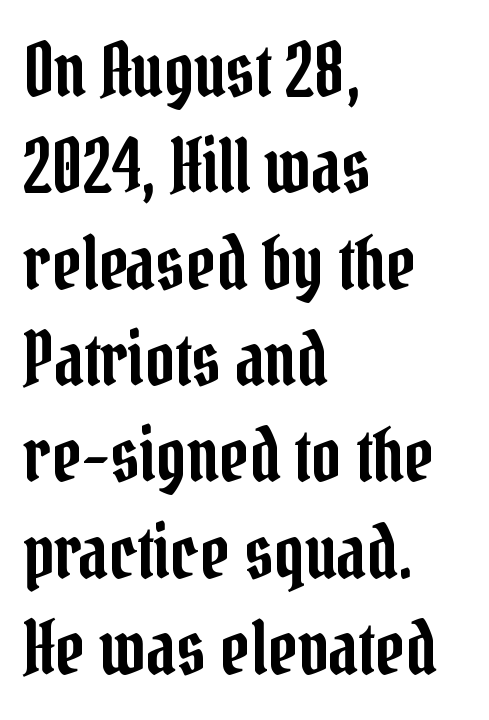
Q: Is the text italic (slanted)? A: No, it is upright.
Q: Is the typeface a serif or a sans-serif typeface? A: Serif.
Q: Is the text underlined? A: No.
Q: How is the paragraph aligned? A: Left-aligned.
Q: Is the spacing between letters normal or unusually wide? A: Normal.
Q: Is the spacing between lines tight, normal or loose? A: Normal.
Q: Width (condensed, normal, or wide)? A: Condensed.
Q: Stroke contrast? A: Low.
Q: x-height? A: Medium.
Q: Monospaced? A: No.
